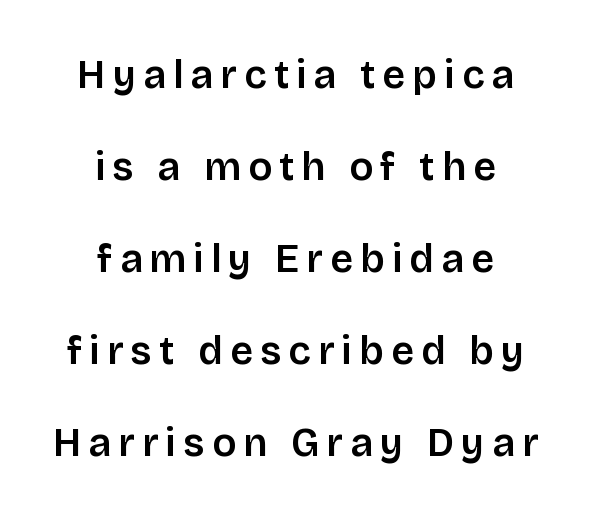
The image shows 40 px semibold sans-serif type, upright; set centered, loose line spacing (2.3x), not underlined; low stroke contrast and a large x-height.
